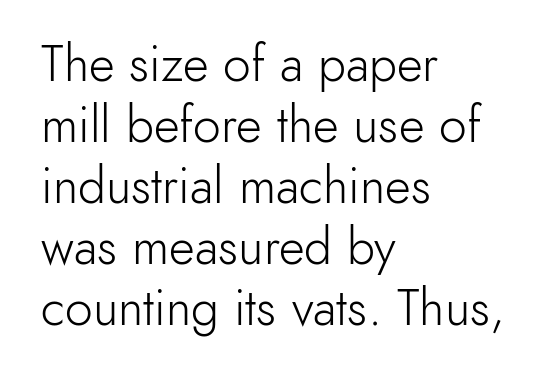
Designer's note — italics off, roman on. Think of a printed novel: that variable character pitch is what you see here. Weight class: somewhere from thin through regular. The tracking reads as untouched default to a designer's eye.
